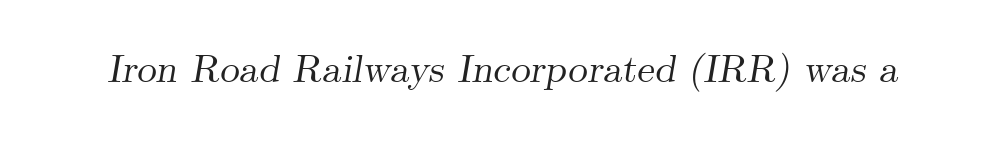
{"serif": "yes", "italic": "yes", "lean": "right", "slant_degrees": 9, "width": "normal", "stroke_contrast": "medium", "x_height": "small", "monospaced": "no", "underline": "no", "letter_spacing": "normal", "letter_spacing_em": 0.0, "glyph_px": 39}
